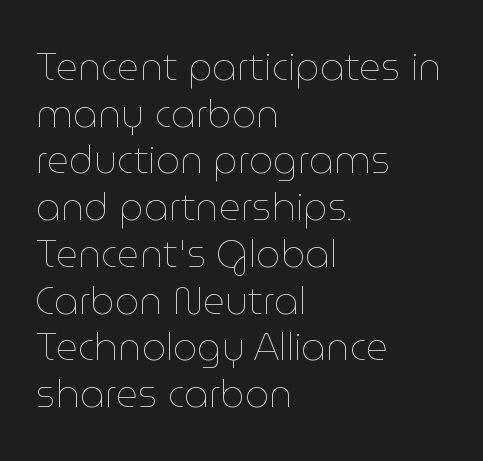
The image shows 38 px thin type, upright; set left-aligned, line spacing 1.23x, normal letter spacing, not underlined; low stroke contrast and a medium x-height.
